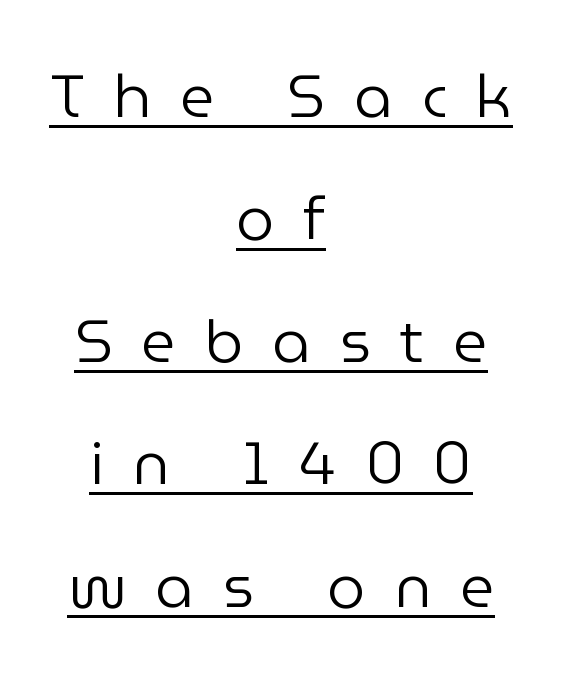
The image shows 60 px regular-weight sans-serif type, upright; set centered, loose line spacing (2.04x), unusually wide letter spacing (+0.48 em), underlined; low stroke contrast and a medium x-height.
